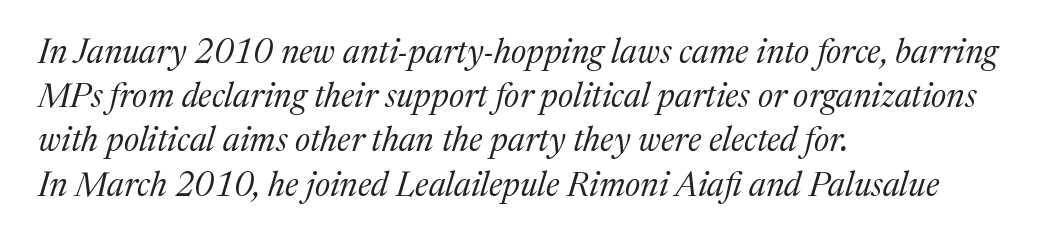
{"serif": "yes", "italic": "yes", "lean": "right", "slant_degrees": 17, "bold": "no", "weight": "regular", "width": "normal", "stroke_contrast": "medium", "x_height": "medium", "monospaced": "no", "underline": "no", "align": "left", "line_spacing": "normal", "line_spacing_ratio": 1.3, "letter_spacing": "normal", "letter_spacing_em": 0.0, "glyph_px": 34}
